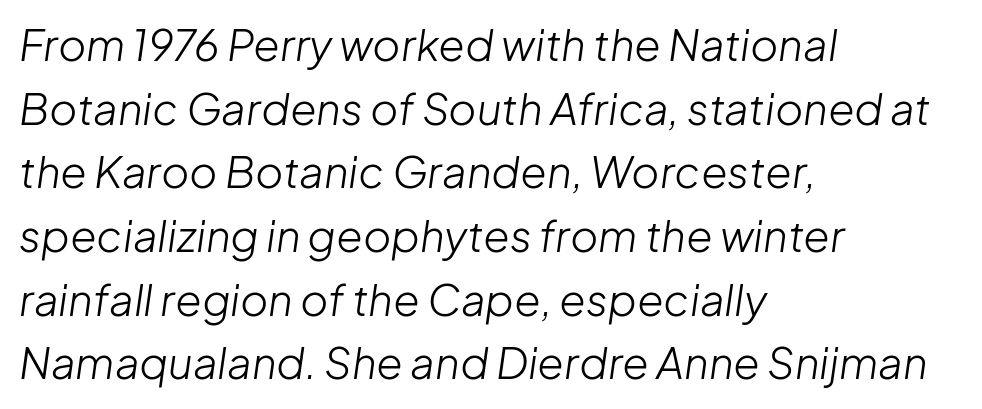
The font is comparable to plain body text, perhaps lighter. Tracking here is standard; glyphs follow each other at the usual distance. A typesetter would call this leading conventional body-copy spacing. Line starts are locked; line ends wander. Anything drawn beneath the words? Only blank space. Each letter keeps its own natural width here, so spacing adapts to shape.
